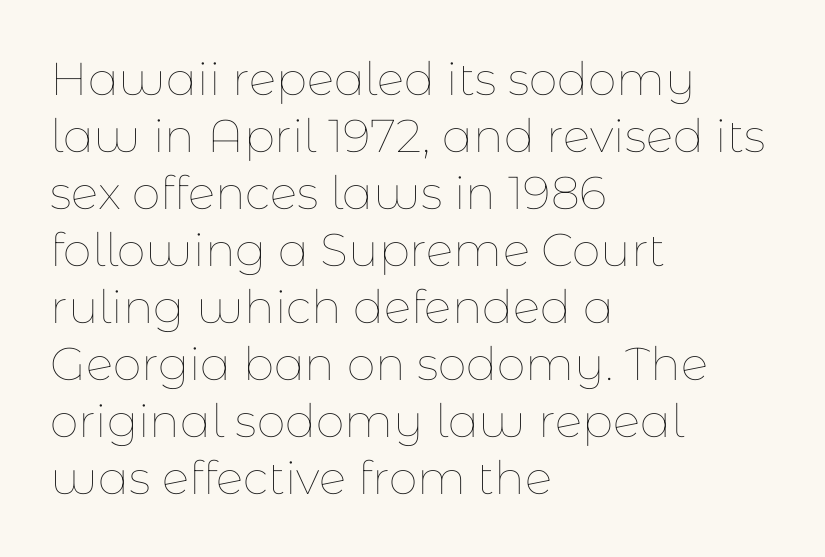
Q: Is the text bold? A: No.
Q: Is the text italic (slanted)? A: No, it is upright.
Q: Is the text underlined? A: No.
Q: How is the paragraph aligned? A: Left-aligned.
Q: Is the spacing between letters normal or unusually wide? A: Normal.
Q: Width (condensed, normal, or wide)? A: Normal.
Q: Stroke contrast? A: Low.
Q: x-height? A: Medium.
Q: Monospaced? A: No.
